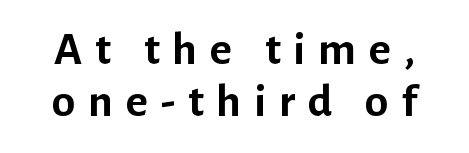
Each letter keeps its own natural width here, so spacing adapts to shape. Tightly led — the rows are bunched. In terms of weight, the rendering is a true, heavy bold. Students, note that the glyphs here are deliberately spaced far apart.
